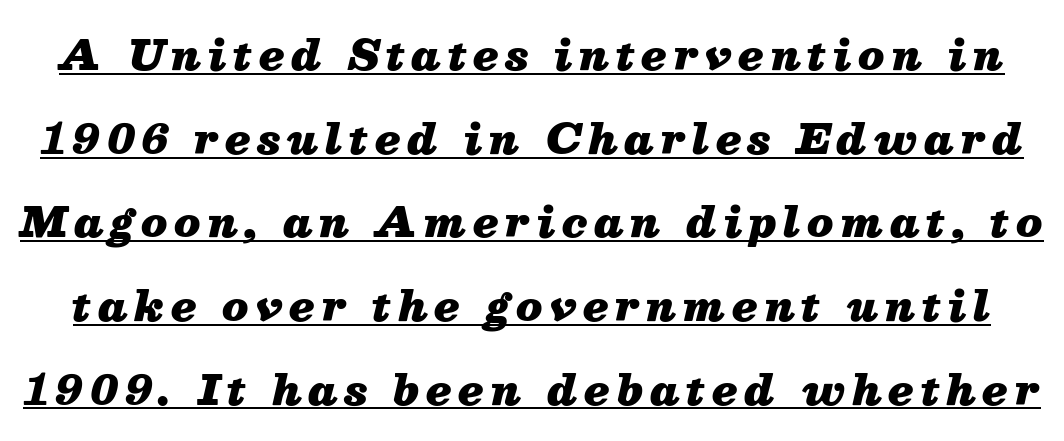
Q: Is the text bold? A: Yes.
Q: Is the text italic (slanted)? A: Yes, it leans right by about 13 degrees.
Q: Is the text underlined? A: Yes.
Q: Is the spacing between lines tight, normal or loose? A: Loose.
Q: Width (condensed, normal, or wide)? A: Normal.
Q: Stroke contrast? A: Medium.
Q: x-height? A: Medium.
Q: Monospaced? A: No.
